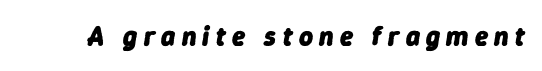
Q: Is the text bold? A: Yes.
Q: Is the text italic (slanted)? A: Yes, it leans right by about 9 degrees.
Q: Is the text underlined? A: No.
Q: Is the spacing between letters normal or unusually wide? A: Unusually wide.
